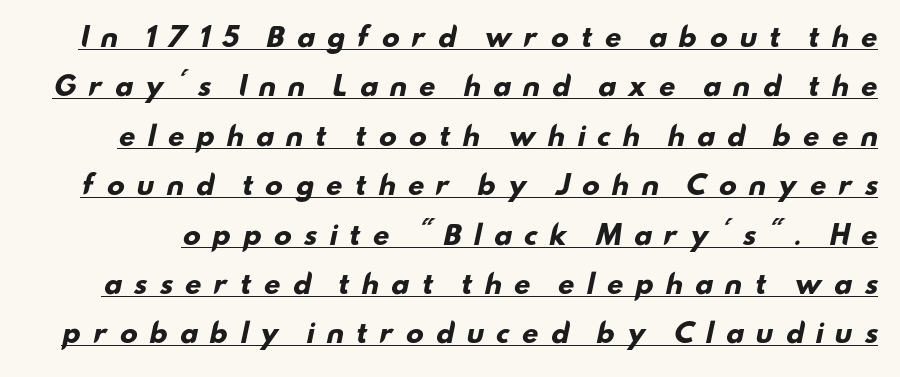
Pretty heavy lettering here — definitely bold. Widely set lines give the paragraph a tall, airy silhouette. The horizontal fit of the characters is loose and conspicuously gappy. The sample's only ornament is a line tracing under the words.
